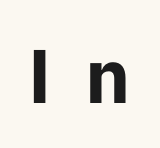
{"serif": "no", "italic": "no", "bold": "yes", "weight": "bold", "width": "normal", "stroke_contrast": "low", "x_height": "medium", "monospaced": "no", "underline": "no", "letter_spacing": "wide", "letter_spacing_em": 0.45, "glyph_px": 76}
